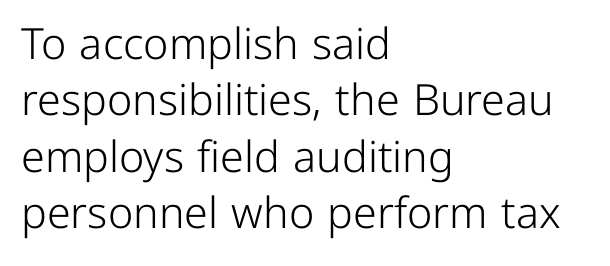
{"serif": "no", "italic": "no", "bold": "no", "weight": "light", "width": "normal", "stroke_contrast": "low", "x_height": "medium", "monospaced": "no", "underline": "no", "align": "left", "line_spacing": "normal", "line_spacing_ratio": 1.31, "letter_spacing": "normal", "letter_spacing_em": 0.0, "glyph_px": 43}
